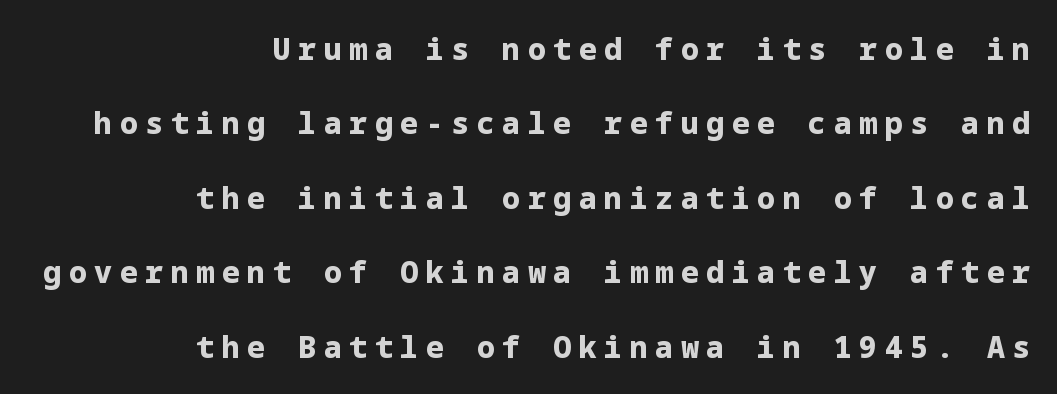
Q: Is the text bold? A: Yes.
Q: Is the text italic (slanted)? A: No, it is upright.
Q: Is the typeface a serif or a sans-serif typeface? A: Sans-serif.
Q: Is the text underlined? A: No.
Q: How is the paragraph aligned? A: Right-aligned.
Q: Is the spacing between letters normal or unusually wide? A: Unusually wide.
Q: Is the spacing between lines tight, normal or loose? A: Loose.
Q: Width (condensed, normal, or wide)? A: Normal.
Q: Stroke contrast? A: Low.
Q: x-height? A: Medium.
